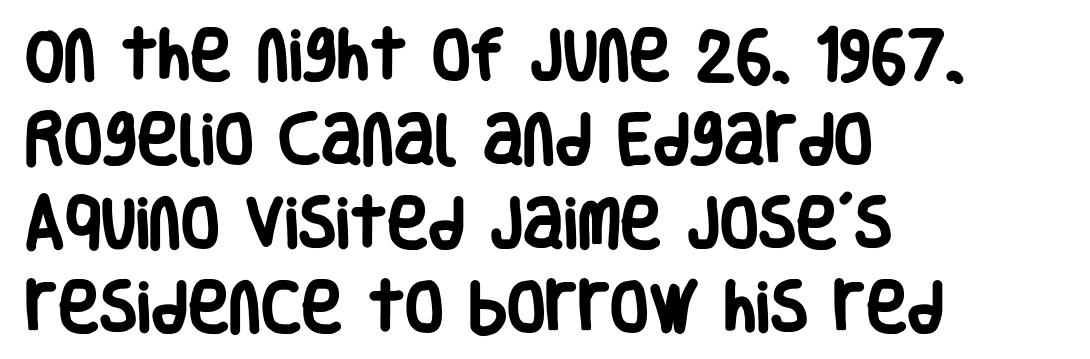
In terms of posture, this sample is upright. Heft: maximum for text — a bold. One-word summary of the alignment: left. The passage shown has conventional tracking throughout. A sans-serif font was chosen for this passage. Note the varied advance widths — an 'i' is clearly narrower than an 'm'.
